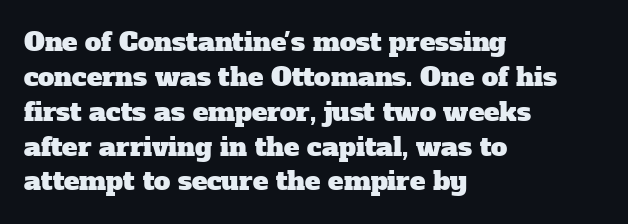
{"underline": "no", "align": "left", "line_spacing": "normal", "line_spacing_ratio": 1.34, "letter_spacing": "normal", "letter_spacing_em": 0.0, "glyph_px": 26}
